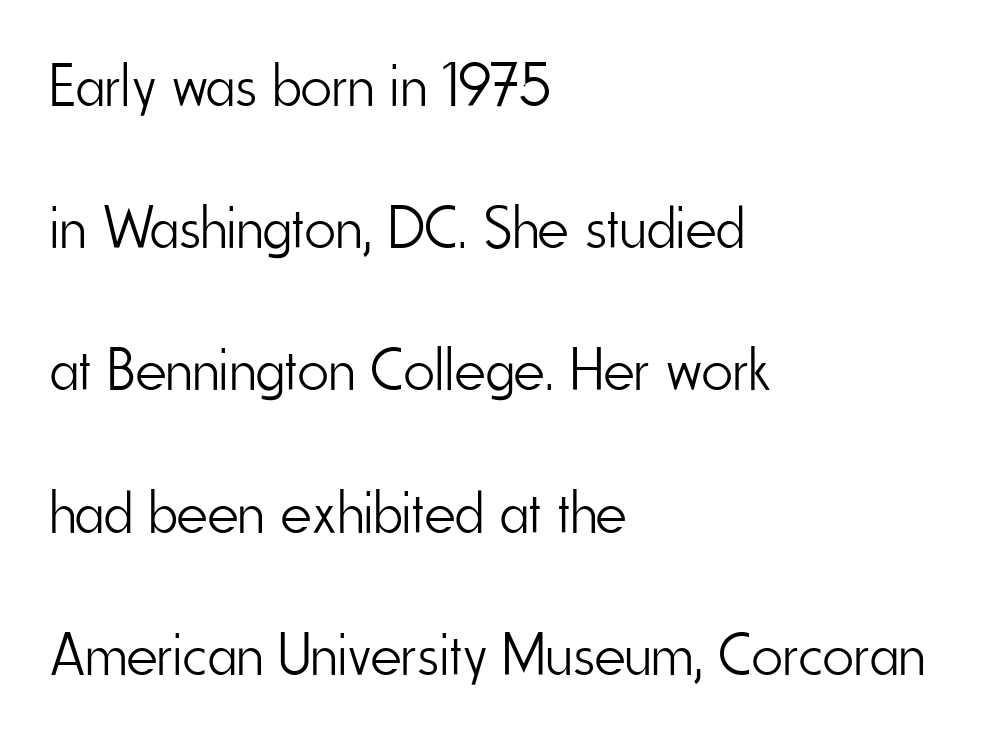
Looks like regular typesetting: each glyph gets only the width it needs. Clear beneath every line of the passage. The ragged edge is on the right, which tells us the setting is flush left. Does extra space separate the letters? No, they use regular spacing. In terms of posture, this sample is upright. Think standard paragraph weight, or any step lighter than that.
